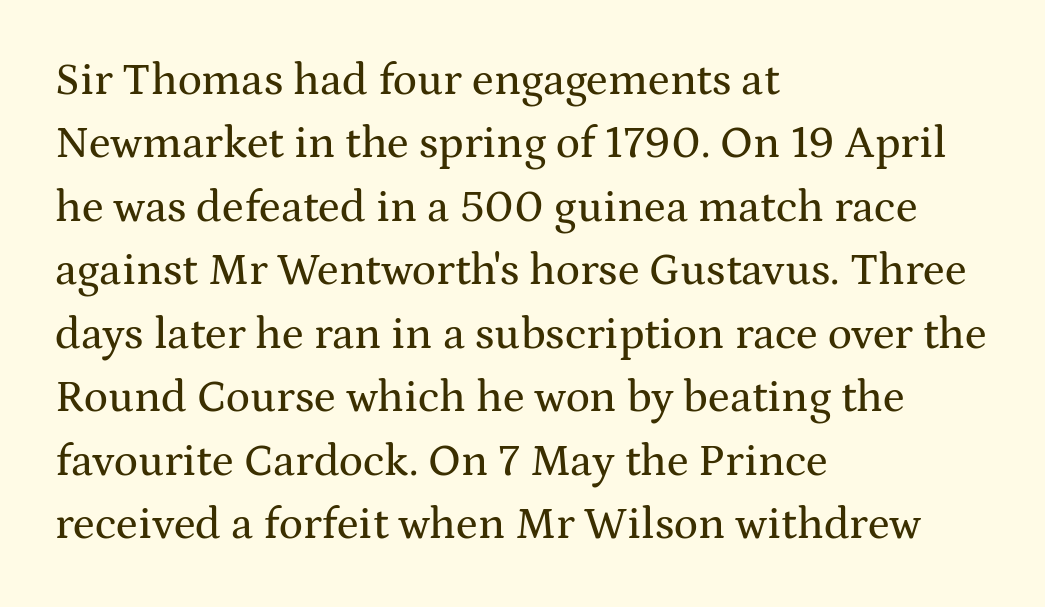
{"serif": "yes", "italic": "no", "width": "wide", "stroke_contrast": "medium", "x_height": "medium", "monospaced": "no", "underline": "no", "align": "left", "line_spacing": "normal", "line_spacing_ratio": 1.41, "letter_spacing": "normal", "letter_spacing_em": 0.0, "glyph_px": 45}
